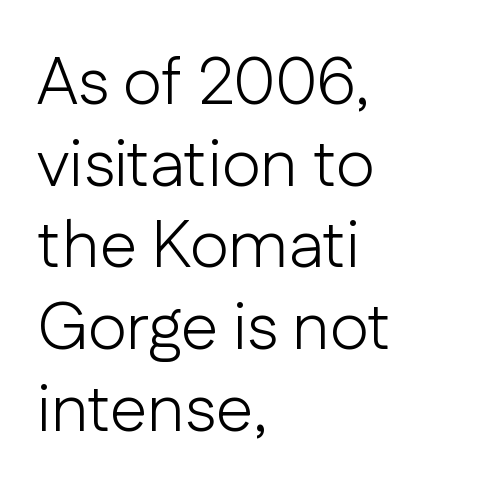
Q: Is the text bold? A: No.
Q: Is the text italic (slanted)? A: No, it is upright.
Q: Is the typeface a serif or a sans-serif typeface? A: Sans-serif.
Q: Is the text underlined? A: No.
Q: How is the paragraph aligned? A: Left-aligned.
Q: Is the spacing between letters normal or unusually wide? A: Normal.
Q: Width (condensed, normal, or wide)? A: Normal.
Q: Stroke contrast? A: Low.
Q: x-height? A: Medium.
Q: Monospaced? A: No.
